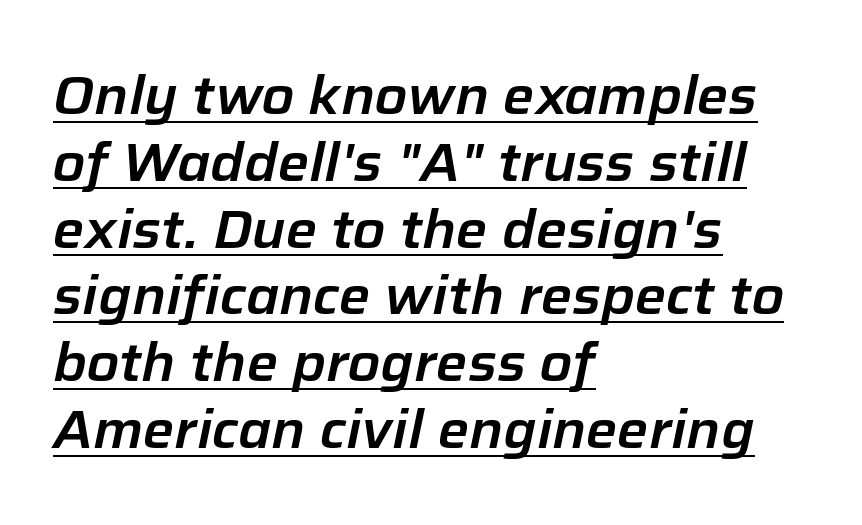
Every word sits above its own underline. Compared with a centered layout, this one pins lines to the left instead. This sample has the flowing, uneven cadence of proportional lettering. The face used here is rendered with its standard letterfit.
